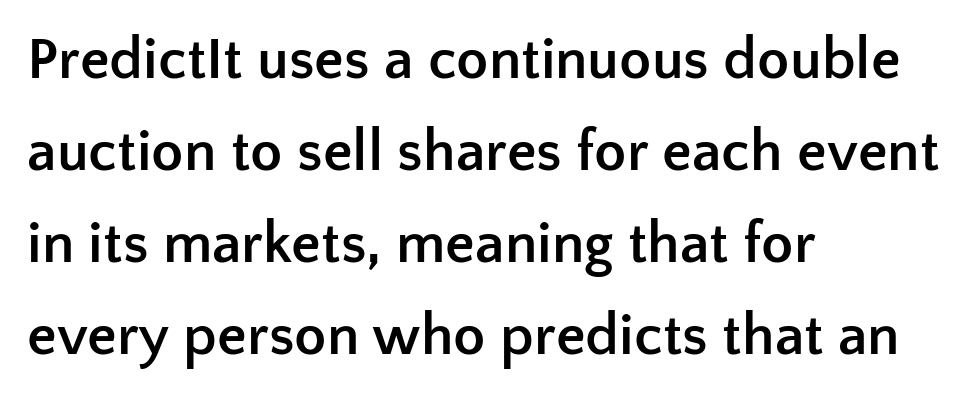
The letters stand upright; this is a roman face. This sample is left-justified, so line endings fall wherever the words run out. The rendering uses natural spacing where letterforms have individual widths. Letter spacing: default. Rows of type keep a routine distance in the vertical direction.
